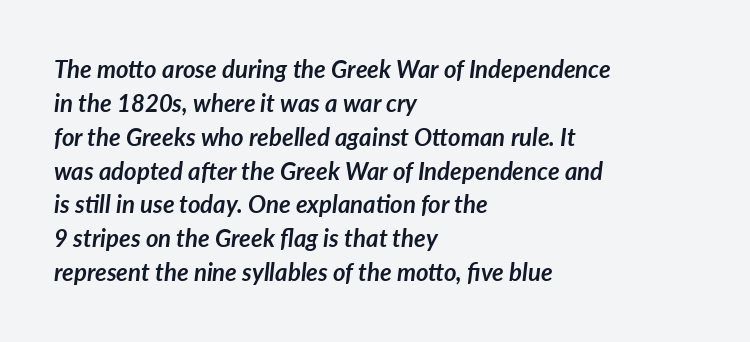
{"italic": "yes", "lean": "right", "slant_degrees": 7, "bold": "yes", "underline": "no", "align": "left", "line_spacing": "normal", "line_spacing_ratio": 1.41, "letter_spacing": "normal", "letter_spacing_em": 0.0, "glyph_px": 24}
